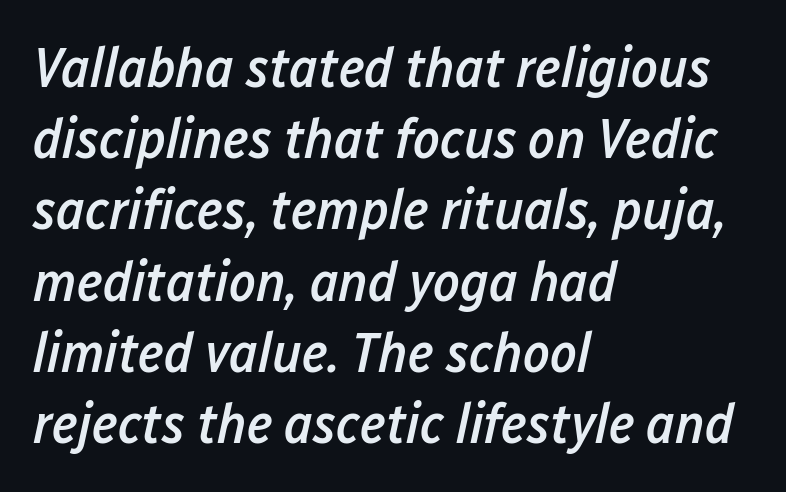
{"italic": "yes", "lean": "right", "slant_degrees": 12, "bold": "semi", "weight": "semibold", "width": "condensed", "stroke_contrast": "low", "x_height": "medium", "monospaced": "no", "underline": "no", "align": "left", "line_spacing": "normal", "line_spacing_ratio": 1.25, "letter_spacing": "normal", "letter_spacing_em": 0.0, "glyph_px": 57}
